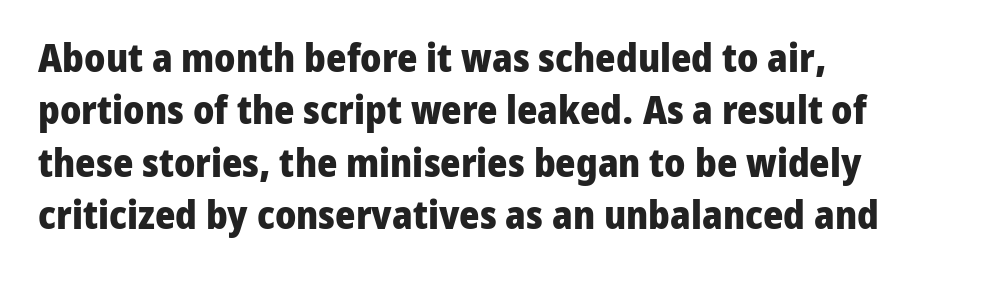
The image shows 39 px heavy sans-serif type, upright; set left-aligned, normal line spacing (1.34x), normal letter spacing, not underlined; low stroke contrast and a medium x-height.
